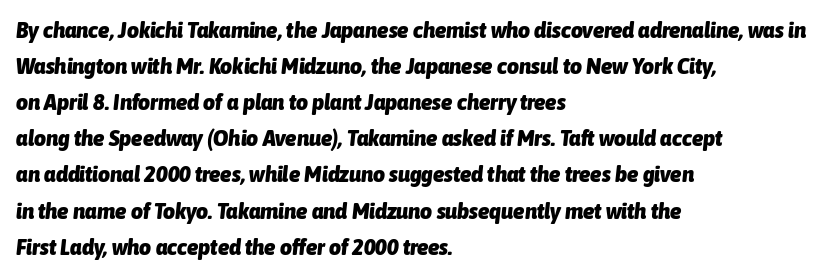
The image shows 23 px bold type, italic (leaning right); set left-aligned, normal line spacing (1.57x), normal letter spacing, not underlined.
